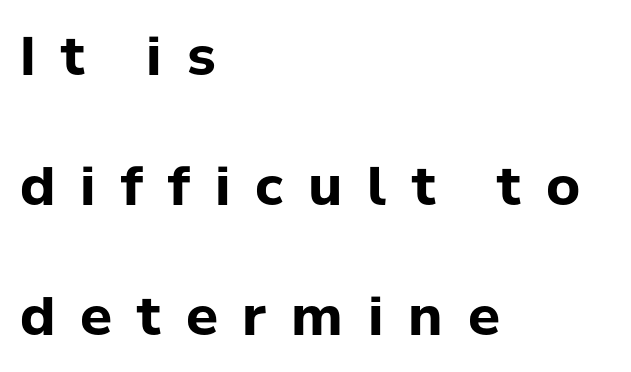
The image shows 53 px bold sans-serif type, upright; set left-aligned, loose line spacing (2.45x), unusually wide letter spacing (+0.47 em), not underlined; low stroke contrast and a medium x-height.
